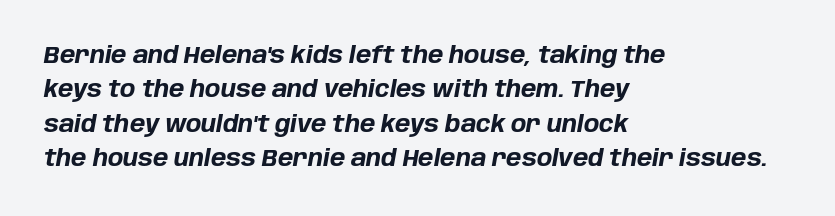
{"italic": "yes", "lean": "right", "slant_degrees": 10, "bold": "yes", "underline": "no", "align": "left", "line_spacing": "normal", "line_spacing_ratio": 1.49, "letter_spacing": "normal", "letter_spacing_em": 0.0, "glyph_px": 23}
